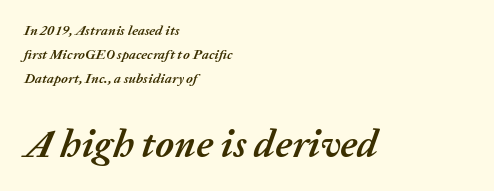
Q: Is the text bold? A: Yes.
Q: Is the text italic (slanted)? A: Yes, it leans right by about 20 degrees.
Q: Is the text underlined? A: No.
Q: How is the paragraph aligned? A: Left-aligned.
Q: Is the spacing between letters normal or unusually wide? A: Normal.
Q: Is the spacing between lines tight, normal or loose? A: Normal.
Q: Which block of text is set in a larger size, the first (top) or the second (bottom)? A: The second (bottom) one.
Q: Width (condensed, normal, or wide)? A: Normal.
Q: Stroke contrast? A: Medium.
Q: x-height? A: Medium.
Q: Monospaced? A: No.
